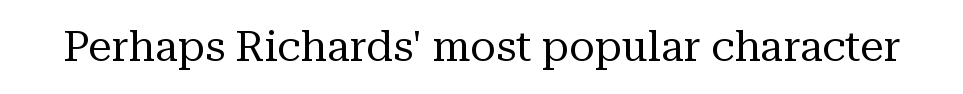
The image shows 42 px regular-weight serif type, upright; set normal letter spacing, not underlined; medium stroke contrast and a medium x-height.
